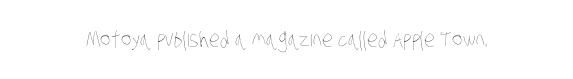
Students, note that the glyphs here touch the page at normal intervals. Any mark beneath the type? The region is blank. Is this a heavy cut? Hardly; it is regular or lighter.
